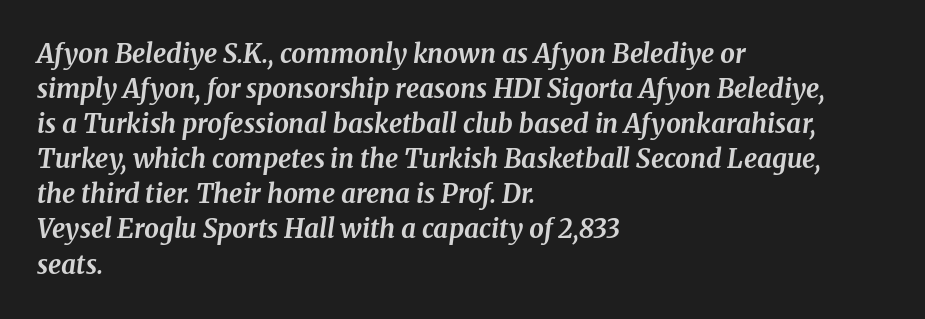
Q: Is the text bold? A: Yes.
Q: Is the text italic (slanted)? A: Yes, it leans right by about 8 degrees.
Q: Is the text underlined? A: No.
Q: How is the paragraph aligned? A: Left-aligned.
Q: Is the spacing between letters normal or unusually wide? A: Normal.
Q: Is the spacing between lines tight, normal or loose? A: Normal.
